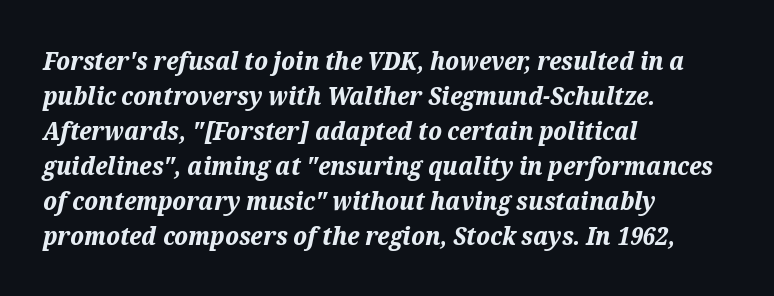
{"italic": "yes", "lean": "right", "slant_degrees": 12, "bold": "yes", "underline": "no", "align": "left", "line_spacing": "normal", "line_spacing_ratio": 1.4, "letter_spacing": "normal", "letter_spacing_em": 0.0, "glyph_px": 25}
